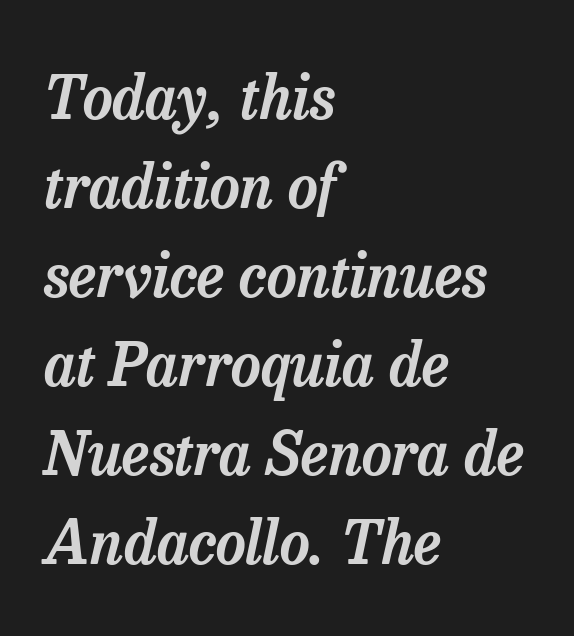
The specimen omits any rule beneath the text block's lines. This sample keeps an unexceptional amount of space between lines. Do the characters align in a grid? No, the font is proportional. Observe the lean: these are italic letterforms. Does the type have serifs? Yes, each stem ends in a small foot. What stands out about the letter spacing? Nothing — it is the standard amount.
